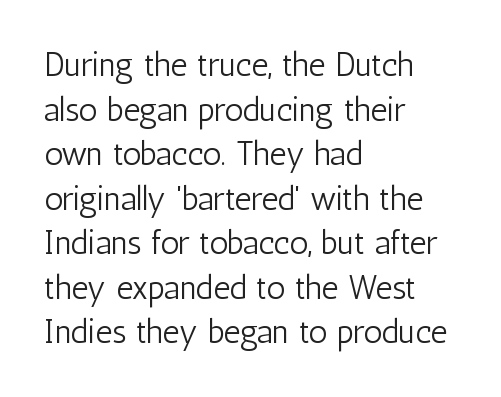
Horizontally, the lines are justified to the leading edge only. Plain, unruled lines of type. The type family on display is of the sans-serif kind. The passage shown is not bold in any degree. A typesetter would call this leading conventional body-copy spacing. The lettering stays uniformly vertical, giving the passage a roman look.
